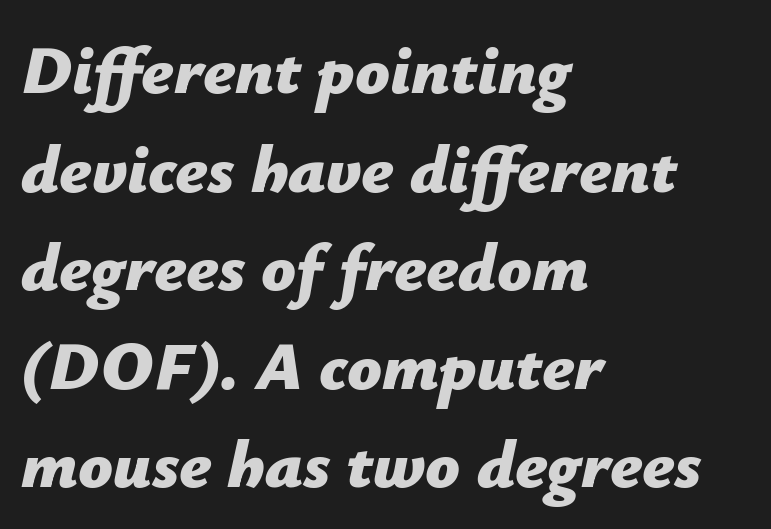
The passage shown is typed in a proportional face where columns would drift. Look at the stroke-to-counter ratio: heavy, a bold. Standard letterfit; no display-style spreading of the glyphs. Typeset ragged right — the left edge is the straight one. Check the space under the baseline: it is left empty. One glance says typical: line gaps are just what's usual.
